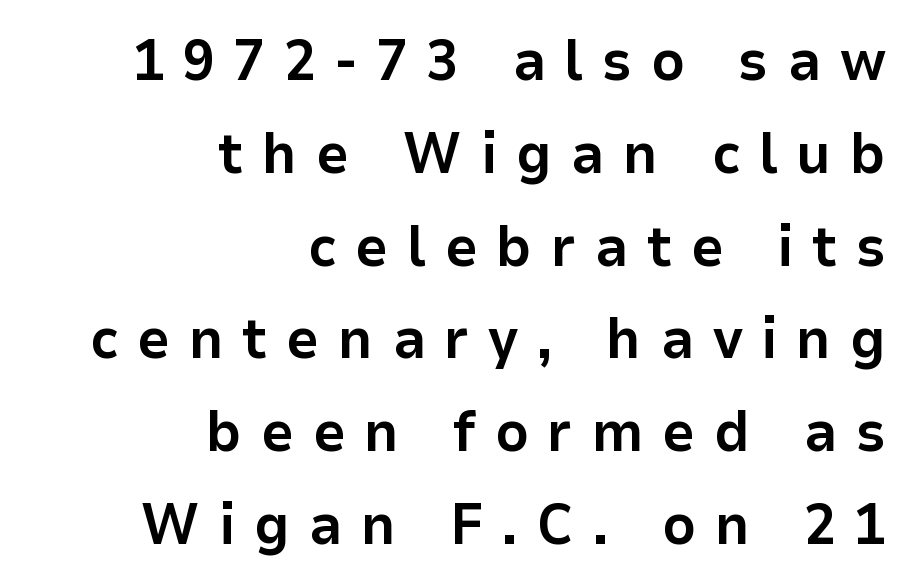
{"serif": "no", "italic": "no", "bold": "yes", "weight": "bold", "width": "normal", "stroke_contrast": "low", "x_height": "medium", "monospaced": "no", "underline": "no", "align": "right", "line_spacing": "normal", "line_spacing_ratio": 1.6, "letter_spacing": "wide", "letter_spacing_em": 0.32, "glyph_px": 58}
